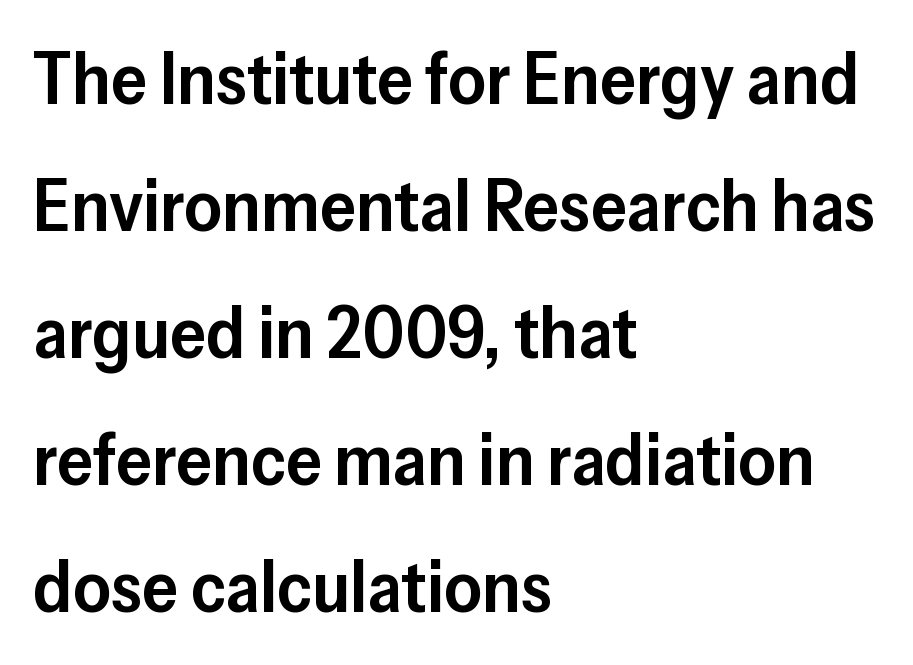
The rendering anchors every line to the left-hand side. Observe the ordinary spacing: letters are neighbours, not strangers. Descenders are the only things crossing below the line. The typeface chosen for these lines omits serifs.
